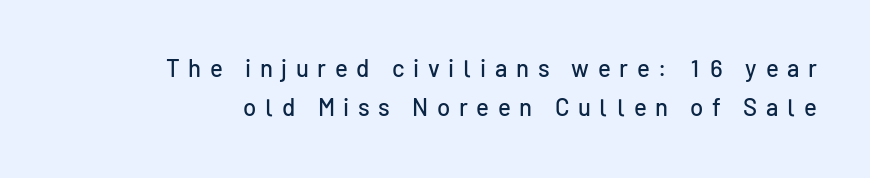
{"italic": "no", "underline": "no", "line_spacing": "normal", "line_spacing_ratio": 1.64, "letter_spacing": "wide", "letter_spacing_em": 0.36, "glyph_px": 24}
